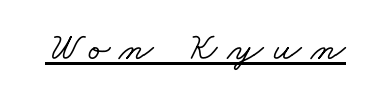
{"serif": "yes", "width": "wide", "stroke_contrast": "low", "x_height": "small", "monospaced": "no", "underline": "yes", "letter_spacing": "wide", "letter_spacing_em": 0.25, "glyph_px": 39}
